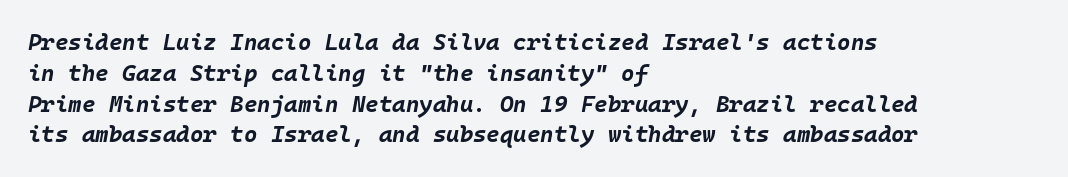
{"italic": "yes", "lean": "right", "slant_degrees": 10, "bold": "yes", "underline": "no", "align": "left", "line_spacing": "normal", "line_spacing_ratio": 1.34, "letter_spacing": "normal", "letter_spacing_em": 0.0, "glyph_px": 23}
